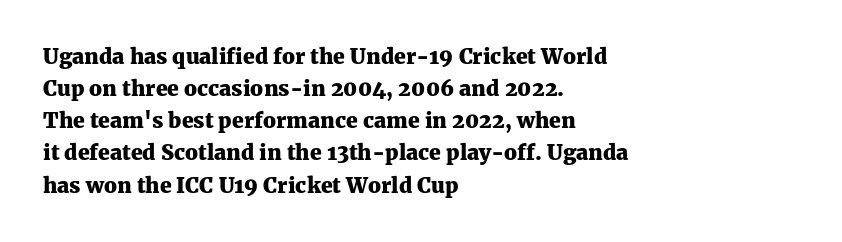
{"italic": "no", "bold": "yes", "underline": "no", "align": "left", "line_spacing": "normal", "line_spacing_ratio": 1.53, "letter_spacing": "normal", "letter_spacing_em": 0.0, "glyph_px": 21}
